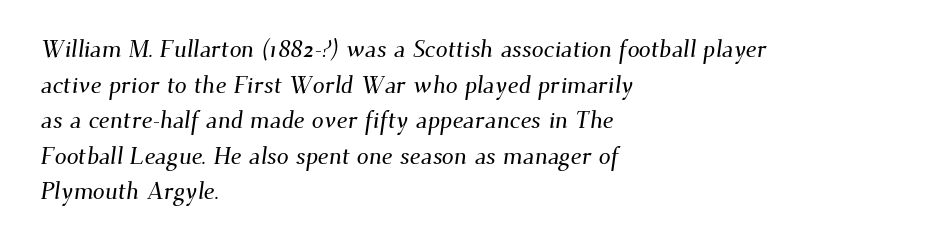
{"underline": "no", "align": "left", "line_spacing": "normal", "line_spacing_ratio": 1.48, "letter_spacing": "normal", "letter_spacing_em": 0.0, "glyph_px": 24}
